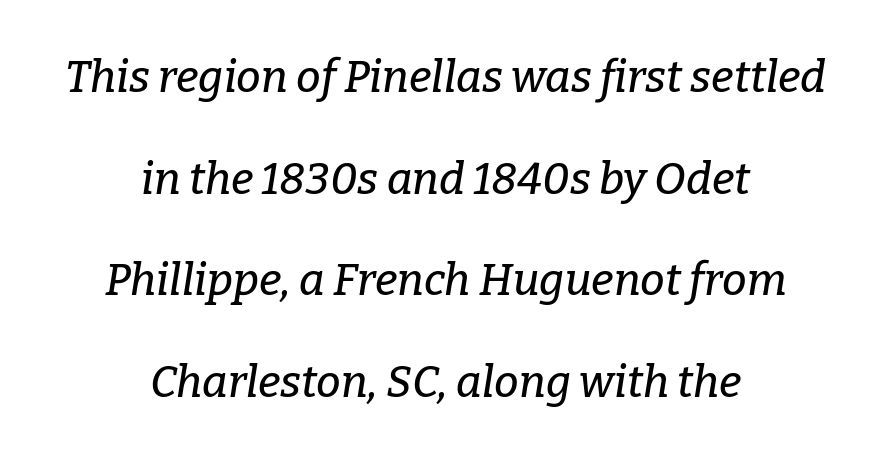
The image shows 44 px serif type, italic (leaning right); set centered, loose line spacing (2.31x), normal letter spacing, not underlined; low stroke contrast and a medium x-height.
